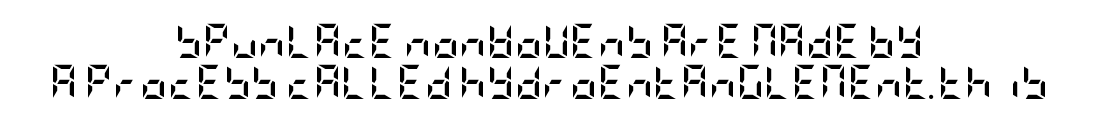
The horizontal fit of the characters is conventional and even. The characters display no serif detailing; their extremities are plain. Students, this is bold: see how much ink each stroke carries. The rendering positions every line midway between the sides.
